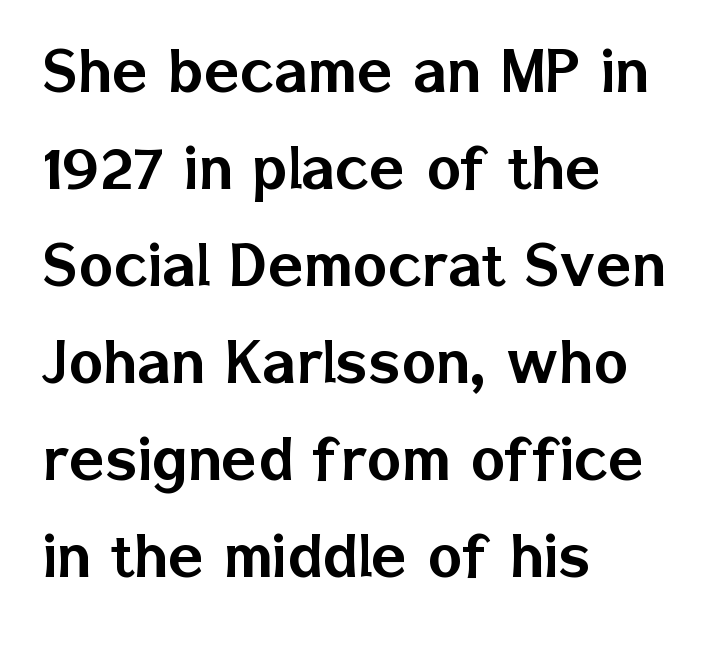
{"serif": "no", "italic": "no", "width": "normal", "stroke_contrast": "low", "x_height": "medium", "monospaced": "no", "underline": "no", "align": "left", "line_spacing": "normal", "line_spacing_ratio": 1.33, "letter_spacing": "normal", "letter_spacing_em": 0.0, "glyph_px": 73}
